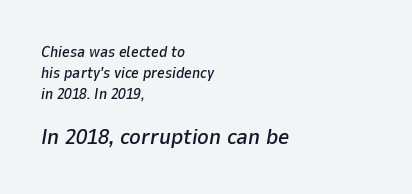
Q: Is the text italic (slanted)? A: Yes, it leans right by about 9 degrees.
Q: Is the text underlined? A: No.
Q: How is the paragraph aligned? A: Left-aligned.
Q: Is the spacing between letters normal or unusually wide? A: Normal.
Q: Is the spacing between lines tight, normal or loose? A: Normal.
Q: Which block of text is set in a larger size, the first (top) or the second (bottom)? A: The second (bottom) one.
